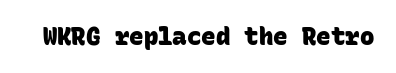
Q: Is the text bold? A: Yes.
Q: Is the text underlined? A: No.
Q: Is the spacing between letters normal or unusually wide? A: Normal.
